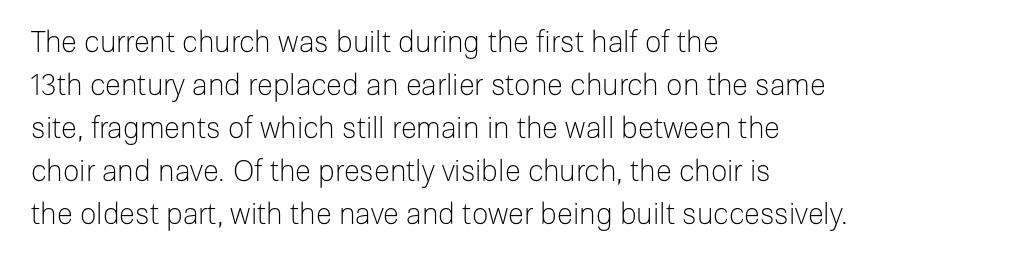
Observe the absence of serifs on each vertical stroke in this sample. Posture: straight, roman, zero tilt. Short and long lines alike share a common starting point at left. Letter spacing: default.
